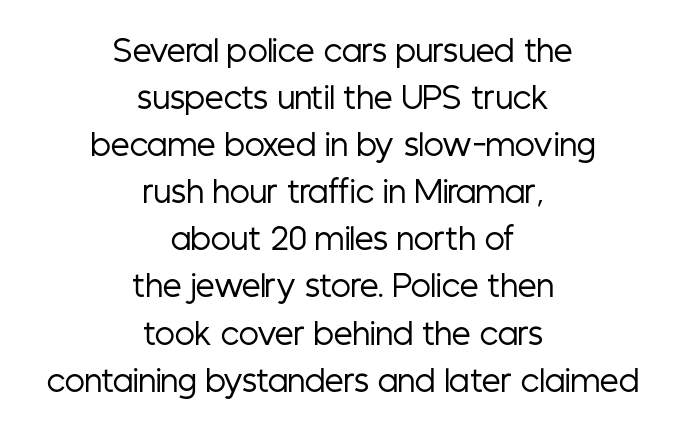
{"serif": "no", "italic": "no", "bold": "no", "weight": "regular", "width": "condensed", "stroke_contrast": "low", "x_height": "medium", "monospaced": "no", "underline": "no", "align": "center", "line_spacing": "normal", "line_spacing_ratio": 1.57, "letter_spacing": "normal", "letter_spacing_em": 0.0, "glyph_px": 30}
